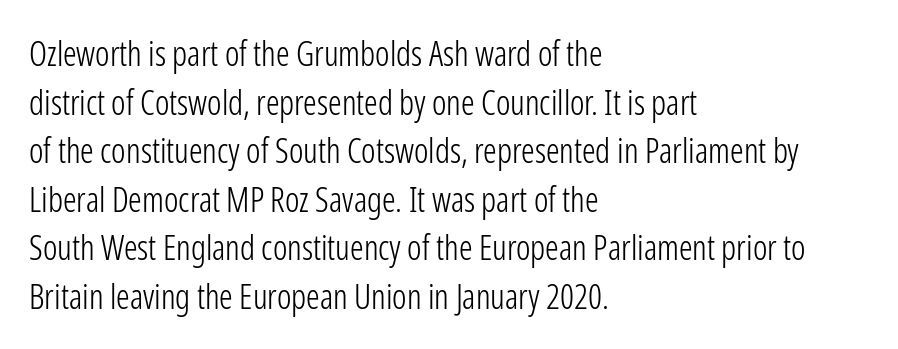
Q: Is the text bold? A: No.
Q: Is the text italic (slanted)? A: No, it is upright.
Q: Is the typeface a serif or a sans-serif typeface? A: Sans-serif.
Q: Is the text underlined? A: No.
Q: How is the paragraph aligned? A: Left-aligned.
Q: Is the spacing between letters normal or unusually wide? A: Normal.
Q: Is the spacing between lines tight, normal or loose? A: Normal.
Q: Width (condensed, normal, or wide)? A: Condensed.
Q: Stroke contrast? A: Low.
Q: x-height? A: Medium.
Q: Monospaced? A: No.
